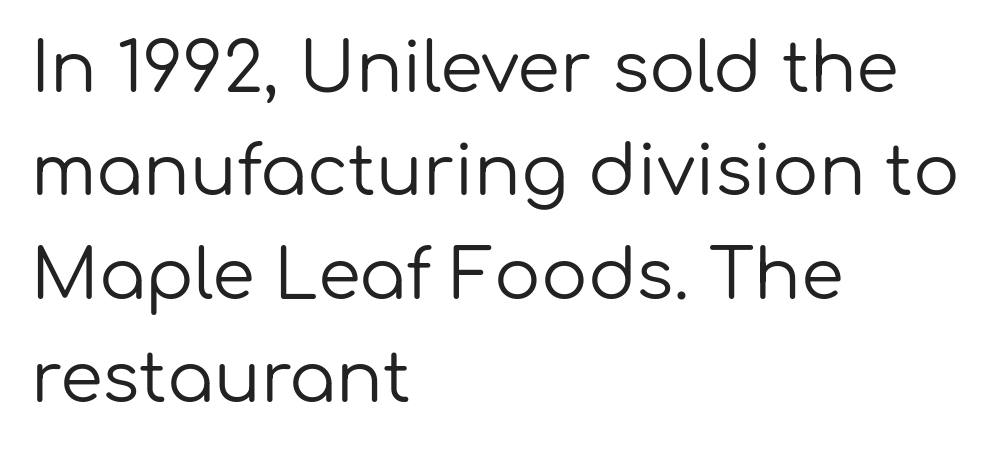
The baseline area is clear. Leading: standard. Teacher's note: observe the even left margin — that is flush-left alignment. The passage shown is typed in a proportional face where columns would drift. Words appear dense and cohesive because spacing is normal. Summary of weight: not heavy and not bold.
